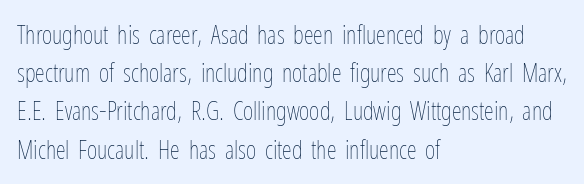
Q: Is the text bold? A: No.
Q: Is the text italic (slanted)? A: No, it is upright.
Q: Is the text underlined? A: No.
Q: How is the paragraph aligned? A: Left-aligned.
Q: Is the spacing between letters normal or unusually wide? A: Normal.
Q: Is the spacing between lines tight, normal or loose? A: Normal.
